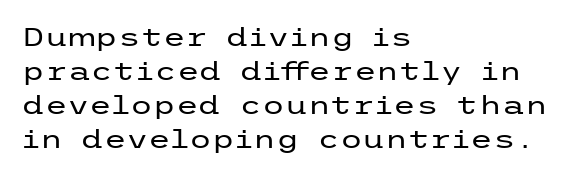
Q: Is the text bold? A: No.
Q: Is the text italic (slanted)? A: No, it is upright.
Q: Is the text underlined? A: No.
Q: How is the paragraph aligned? A: Left-aligned.
Q: Is the spacing between letters normal or unusually wide? A: Normal.
Q: Is the spacing between lines tight, normal or loose? A: Normal.
